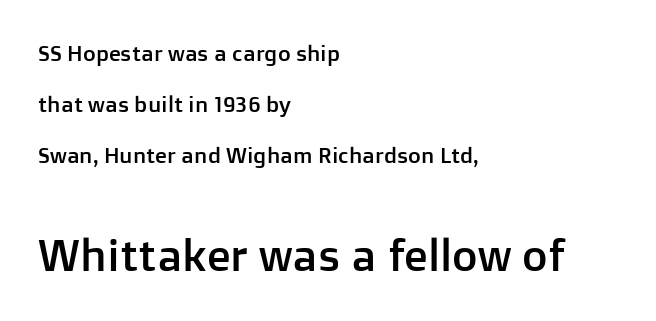
Q: Is the text italic (slanted)? A: No, it is upright.
Q: Is the typeface a serif or a sans-serif typeface? A: Sans-serif.
Q: Is the text underlined? A: No.
Q: How is the paragraph aligned? A: Left-aligned.
Q: Is the spacing between letters normal or unusually wide? A: Normal.
Q: Is the spacing between lines tight, normal or loose? A: Loose.
Q: Which block of text is set in a larger size, the first (top) or the second (bottom)? A: The second (bottom) one.
Q: Width (condensed, normal, or wide)? A: Normal.
Q: Stroke contrast? A: Low.
Q: x-height? A: Medium.
Q: Monospaced? A: No.
